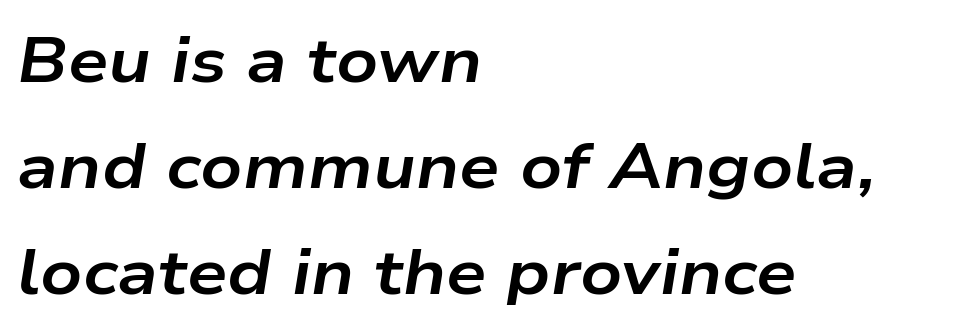
The rendering keeps characters at their native spacing. The designer left line spacing at the default. The passage shown is emphatically bold. Glance below the letters and you will spot only blank space. Compared with ordinary roman type, these characters are visibly tilted. The rendering uses natural spacing where letterforms have individual widths.
